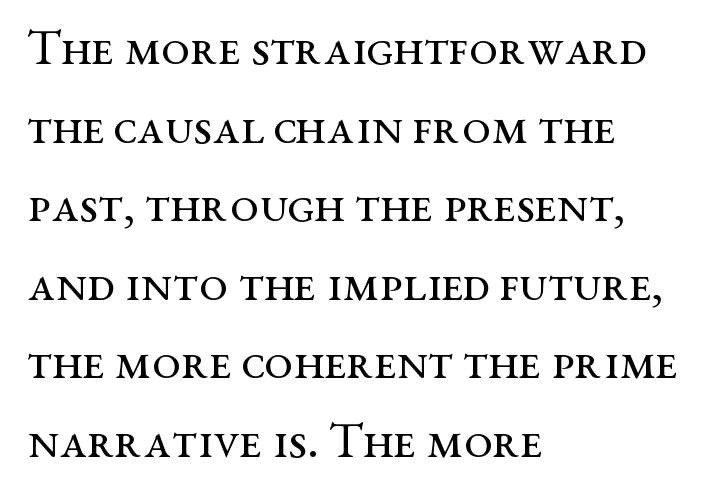
The image shows 51 px regular-weight, wide serif type, upright; set left-aligned, normal line spacing (1.54x), normal letter spacing, not underlined; medium stroke contrast and a medium x-height.
